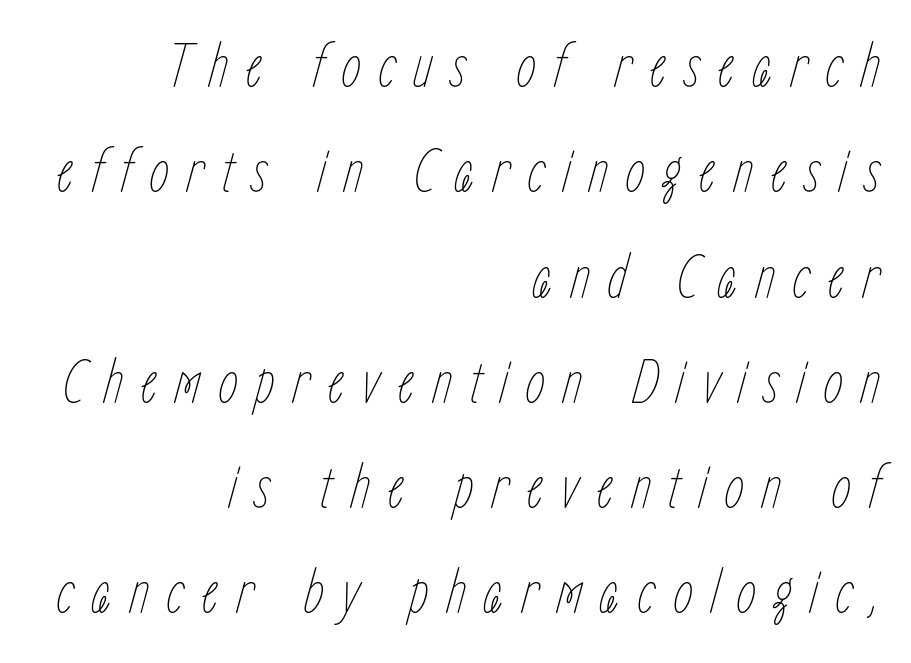
The image shows 65 px thin, condensed type, italic (leaning right); set right-aligned, normal line spacing (1.62x), unusually wide letter spacing (+0.26 em), not underlined; low stroke contrast and a medium x-height.
